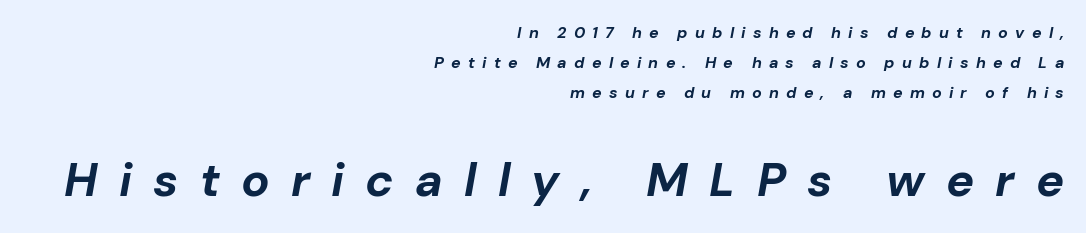
Quick note: underline off. I'd describe the lettering as bold — thick and assertive. When letters slant like this, we call the style italic. Does the copy run flush right? Yes — the right margin is perfectly even.
